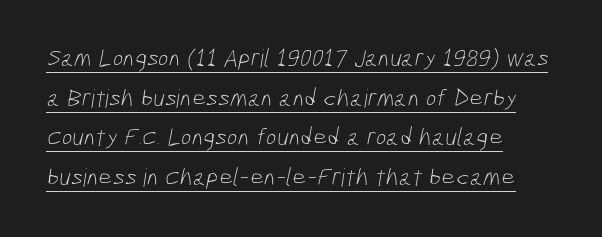
{"bold": "no", "underline": "yes", "align": "left", "line_spacing": "normal", "line_spacing_ratio": 1.59, "letter_spacing": "normal", "letter_spacing_em": 0.0, "glyph_px": 25}
